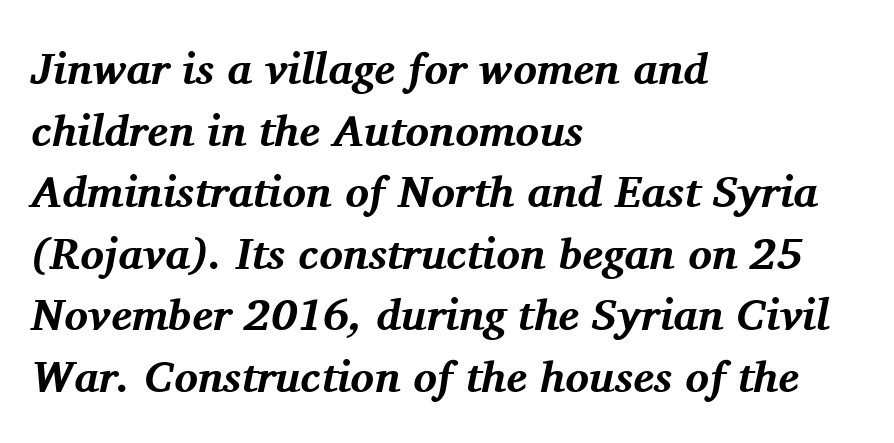
Q: Is the text bold? A: Yes.
Q: Is the text italic (slanted)? A: Yes, it leans right by about 11 degrees.
Q: Is the typeface a serif or a sans-serif typeface? A: Serif.
Q: Is the text underlined? A: No.
Q: How is the paragraph aligned? A: Left-aligned.
Q: Is the spacing between letters normal or unusually wide? A: Normal.
Q: Is the spacing between lines tight, normal or loose? A: Normal.
Q: Width (condensed, normal, or wide)? A: Normal.
Q: Stroke contrast? A: Medium.
Q: x-height? A: Medium.
Q: Monospaced? A: No.
